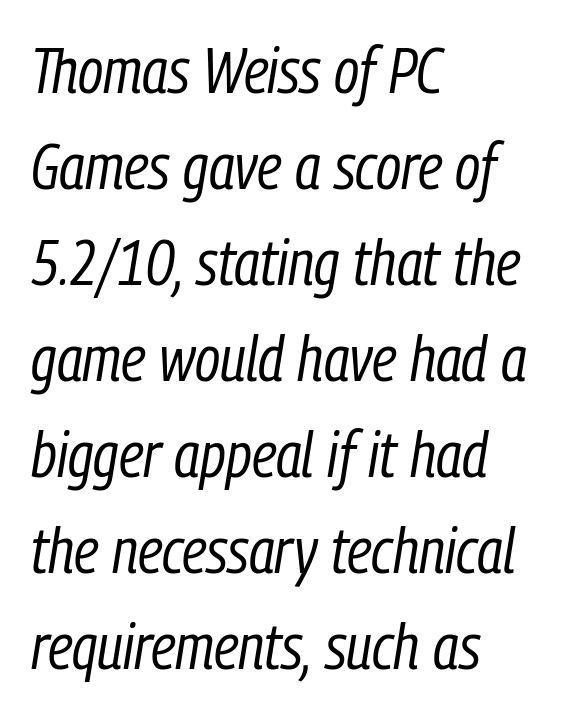
Q: Is the text bold? A: No.
Q: Is the text italic (slanted)? A: Yes, it leans right by about 9 degrees.
Q: Is the text underlined? A: No.
Q: How is the paragraph aligned? A: Left-aligned.
Q: Is the spacing between letters normal or unusually wide? A: Normal.
Q: Is the spacing between lines tight, normal or loose? A: Normal.
Q: Width (condensed, normal, or wide)? A: Condensed.
Q: Stroke contrast? A: Low.
Q: x-height? A: Medium.
Q: Monospaced? A: No.
